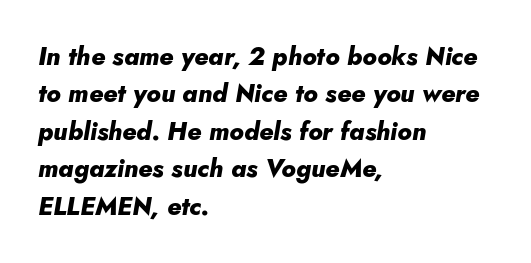
Q: Is the text bold? A: Yes.
Q: Is the text italic (slanted)? A: Yes, it leans right by about 5 degrees.
Q: Is the text underlined? A: No.
Q: How is the paragraph aligned? A: Left-aligned.
Q: Is the spacing between letters normal or unusually wide? A: Normal.
Q: Is the spacing between lines tight, normal or loose? A: Normal.
